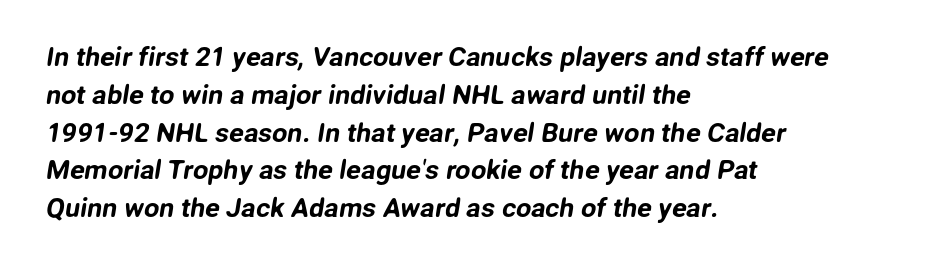
{"underline": "no", "align": "left", "line_spacing": "normal", "line_spacing_ratio": 1.4, "letter_spacing": "normal", "letter_spacing_em": 0.0, "glyph_px": 27}
